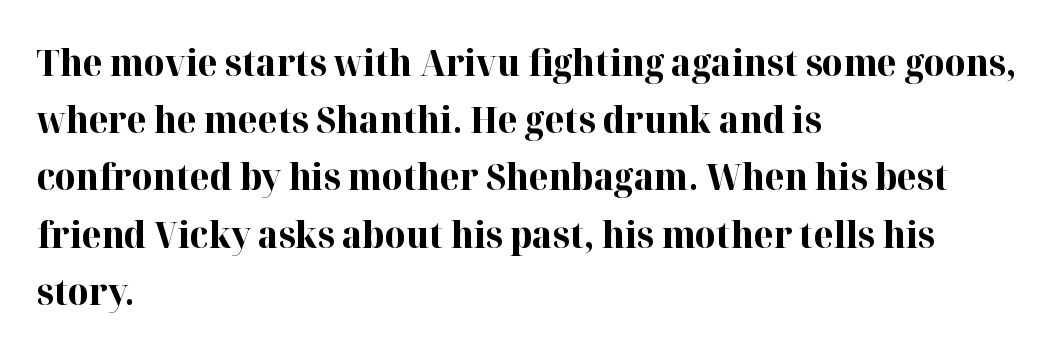
Q: Is the text bold? A: Yes.
Q: Is the text italic (slanted)? A: No, it is upright.
Q: Is the typeface a serif or a sans-serif typeface? A: Serif.
Q: Is the text underlined? A: No.
Q: How is the paragraph aligned? A: Left-aligned.
Q: Is the spacing between letters normal or unusually wide? A: Normal.
Q: Is the spacing between lines tight, normal or loose? A: Normal.
Q: Width (condensed, normal, or wide)? A: Normal.
Q: Stroke contrast? A: High.
Q: x-height? A: Medium.
Q: Monospaced? A: No.
